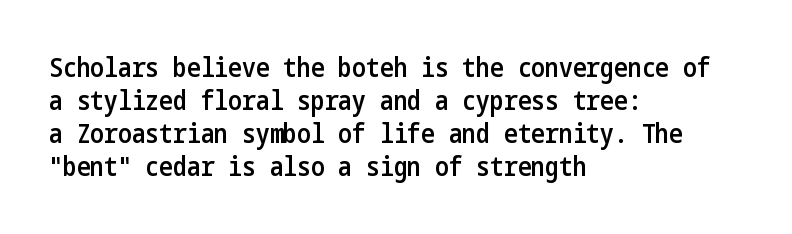
{"italic": "no", "bold": "semi", "underline": "no", "align": "left", "line_spacing": "normal", "line_spacing_ratio": 1.27, "letter_spacing": "normal", "letter_spacing_em": 0.0, "glyph_px": 26}
